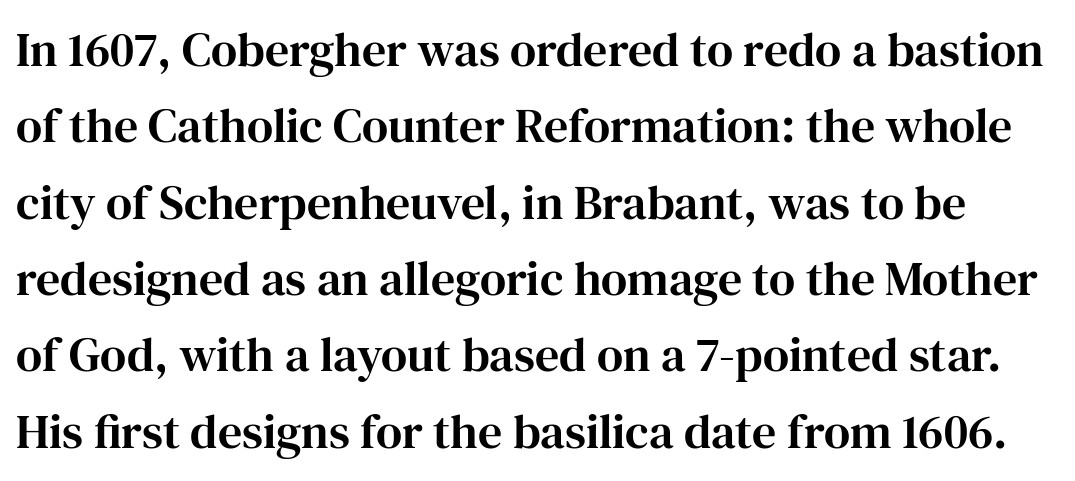
Q: Is the text italic (slanted)? A: No, it is upright.
Q: Is the typeface a serif or a sans-serif typeface? A: Serif.
Q: Is the text underlined? A: No.
Q: Is the spacing between letters normal or unusually wide? A: Normal.
Q: Is the spacing between lines tight, normal or loose? A: Normal.
Q: Width (condensed, normal, or wide)? A: Normal.
Q: Stroke contrast? A: High.
Q: x-height? A: Medium.
Q: Monospaced? A: No.
